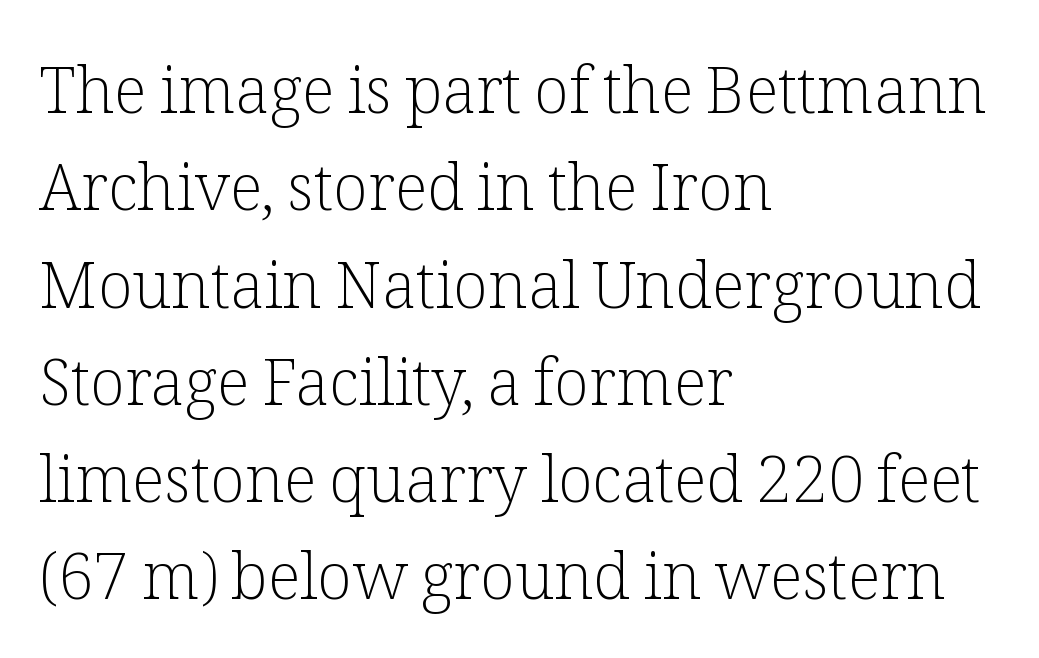
Q: Is the text bold? A: No.
Q: Is the text italic (slanted)? A: No, it is upright.
Q: Is the typeface a serif or a sans-serif typeface? A: Serif.
Q: Is the text underlined? A: No.
Q: How is the paragraph aligned? A: Left-aligned.
Q: Is the spacing between letters normal or unusually wide? A: Normal.
Q: Is the spacing between lines tight, normal or loose? A: Normal.
Q: Width (condensed, normal, or wide)? A: Normal.
Q: Stroke contrast? A: Low.
Q: x-height? A: Medium.
Q: Monospaced? A: No.
